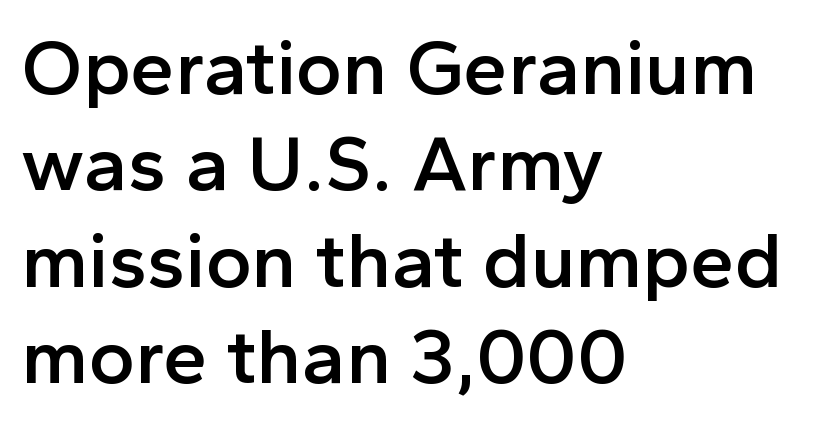
{"serif": "no", "italic": "no", "bold": "semi", "weight": "semibold", "width": "normal", "x_height": "medium", "monospaced": "no", "underline": "no", "align": "left", "line_spacing_ratio": 1.22, "letter_spacing": "normal", "letter_spacing_em": 0.0, "glyph_px": 79}
